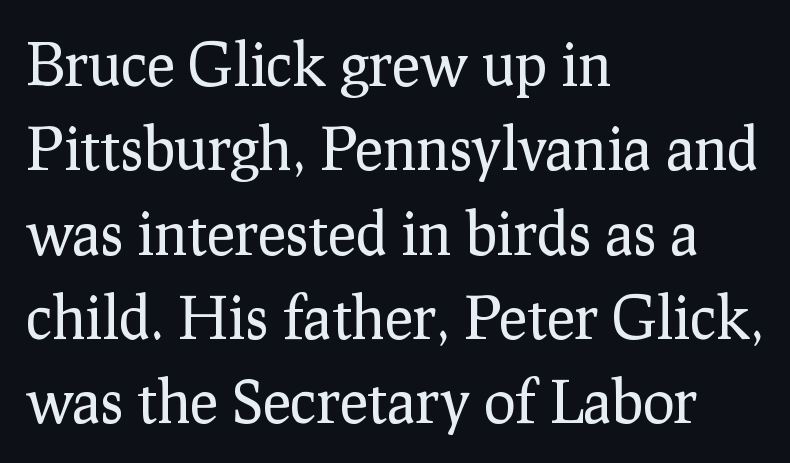
The image shows 59 px regular-weight serif type, upright; set left-aligned, normal line spacing (1.43x), normal letter spacing, not underlined; low stroke contrast and a medium x-height.
